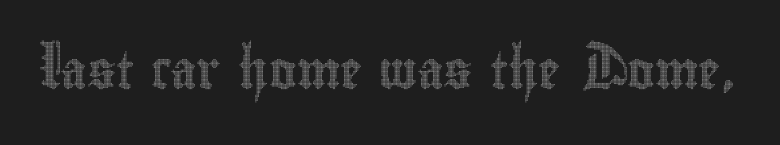
{"italic": "no", "width": "condensed", "x_height": "small", "monospaced": "no", "underline": "no", "letter_spacing": "normal", "letter_spacing_em": 0.0, "glyph_px": 37}
